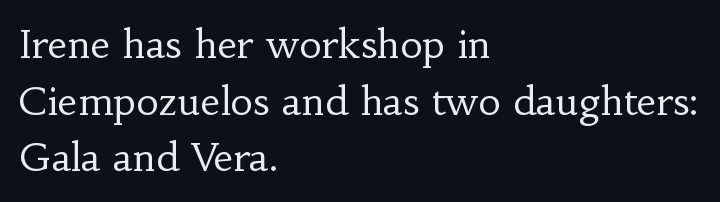
Observe the serifs anchoring each vertical stroke in this sample. Short note: letters normally spaced. Italic? Not at all — the glyphs are vertical. Stem width sits at or under what a default text font uses. Compared with typical paragraphs, the rows here are spaced about the same. Each letter keeps its own natural width here, so spacing adapts to shape.
